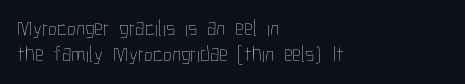
{"italic": "no", "bold": "no", "underline": "no", "align": "left", "line_spacing_ratio": 1.19, "letter_spacing": "normal", "letter_spacing_em": 0.0, "glyph_px": 22}
